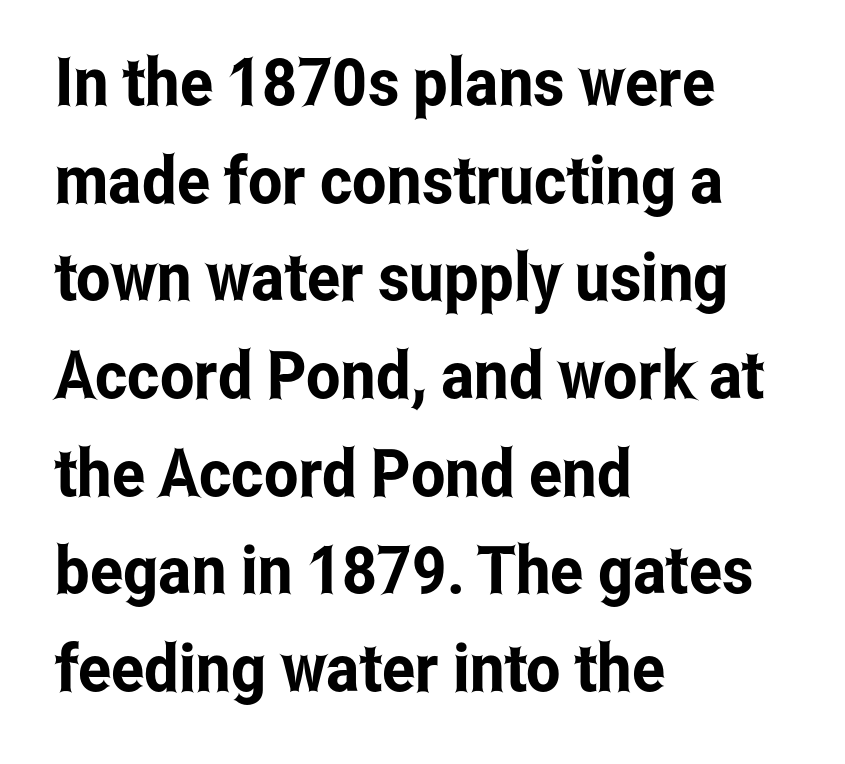
{"serif": "no", "italic": "no", "width": "condensed", "stroke_contrast": "low", "x_height": "medium", "monospaced": "no", "underline": "no", "align": "left", "line_spacing": "normal", "line_spacing_ratio": 1.48, "letter_spacing": "normal", "letter_spacing_em": 0.0, "glyph_px": 66}
